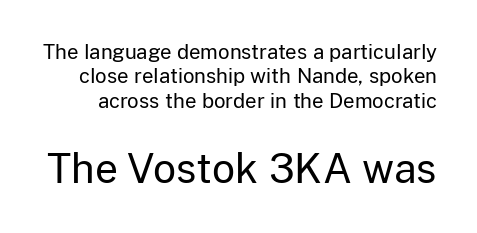
The image shows 40 px regular-weight sans-serif type, upright; set line spacing 1.22x, normal letter spacing, not underlined; the second (bottom) block is 2.0x larger; low stroke contrast and a medium x-height.
